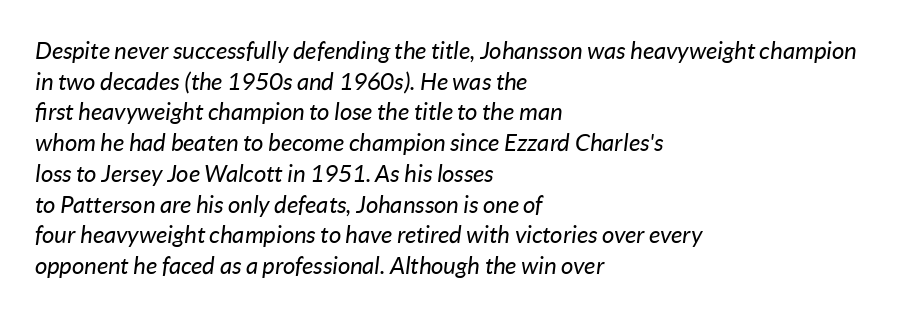
Q: Is the text bold? A: No.
Q: Is the text italic (slanted)? A: Yes, it leans right by about 7 degrees.
Q: Is the text underlined? A: No.
Q: How is the paragraph aligned? A: Left-aligned.
Q: Is the spacing between letters normal or unusually wide? A: Normal.
Q: Is the spacing between lines tight, normal or loose? A: Normal.
